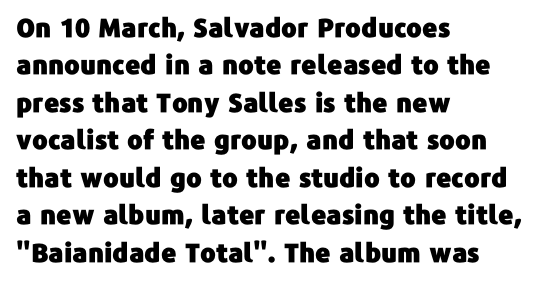
A typesetter would call this zero additional tracking. The string is rendered with underlining switched off. Reading down the block, your eye returns to a fixed left position each line. The lines sit at an ordinary, default distance from one another.
